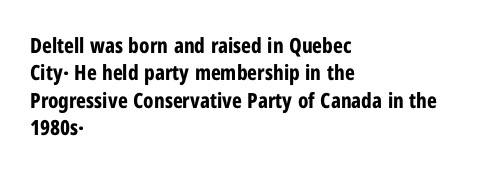
{"italic": "no", "bold": "yes", "underline": "no", "align": "left", "line_spacing": "normal", "line_spacing_ratio": 1.3, "letter_spacing": "normal", "letter_spacing_em": 0.0, "glyph_px": 21}
